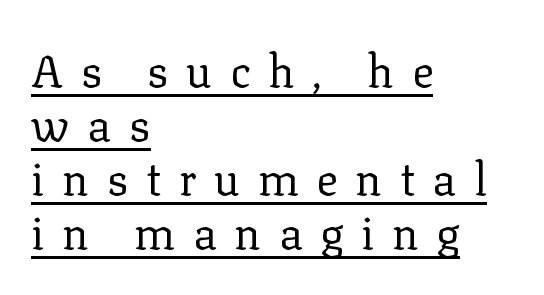
Stems here are at most as thick as an everyday book face. Upright lettering throughout. These lines are rendered in a variable-pitch font. Visually the block forms a straight wall on the left and a jagged coastline on the right.
